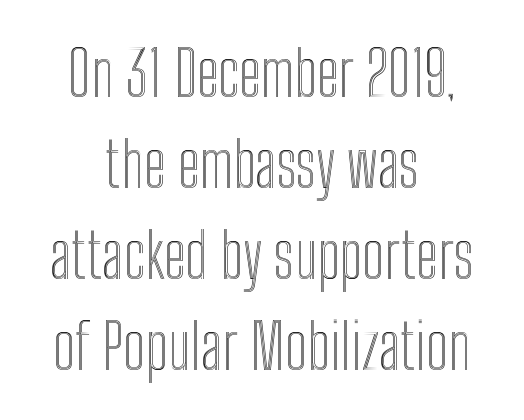
Q: Is the text italic (slanted)? A: No, it is upright.
Q: Is the text underlined? A: No.
Q: How is the paragraph aligned? A: Centered.
Q: Is the spacing between letters normal or unusually wide? A: Normal.
Q: Is the spacing between lines tight, normal or loose? A: Normal.
Q: Width (condensed, normal, or wide)? A: Condensed.
Q: x-height? A: Medium.
Q: Monospaced? A: No.
